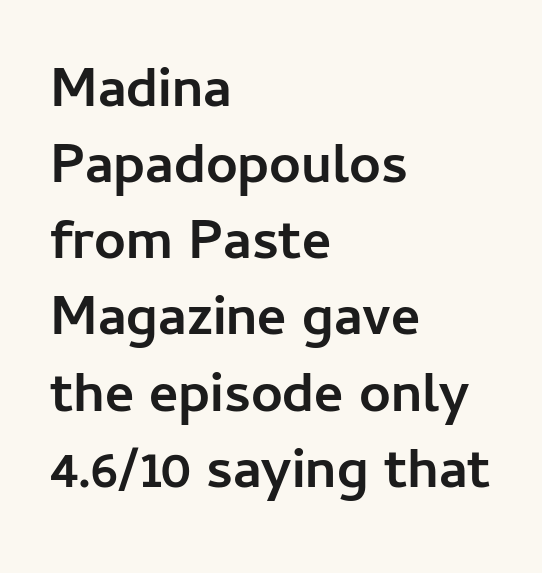
{"serif": "no", "italic": "no", "bold": "yes", "weight": "semibold", "width": "normal", "stroke_contrast": "low", "x_height": "medium", "monospaced": "no", "underline": "no", "align": "left", "line_spacing": "normal", "line_spacing_ratio": 1.36, "letter_spacing": "normal", "letter_spacing_em": 0.0, "glyph_px": 56}
